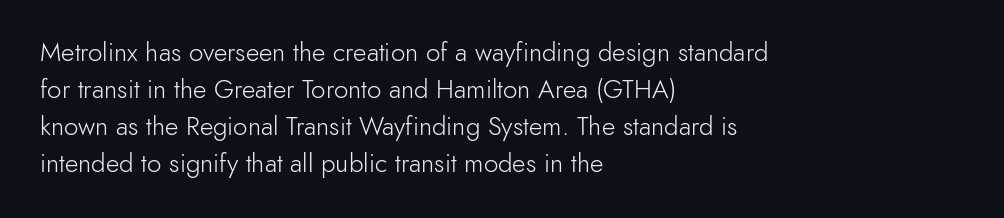
The image shows 26 px text type, upright; set left-aligned, normal line spacing (1.42x), normal letter spacing, not underlined.
